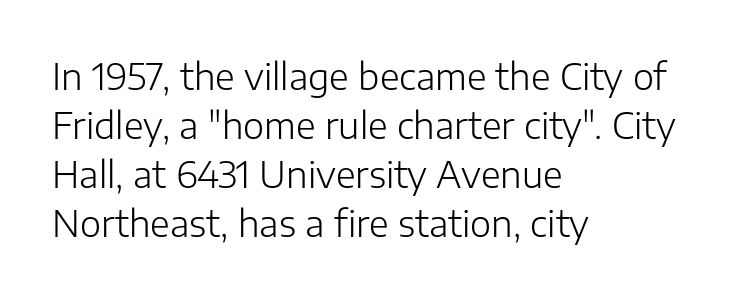
{"serif": "no", "italic": "no", "bold": "no", "weight": "light", "width": "normal", "stroke_contrast": "low", "x_height": "medium", "monospaced": "no", "underline": "no", "align": "left", "line_spacing": "normal", "line_spacing_ratio": 1.36, "letter_spacing": "normal", "letter_spacing_em": 0.0, "glyph_px": 36}
